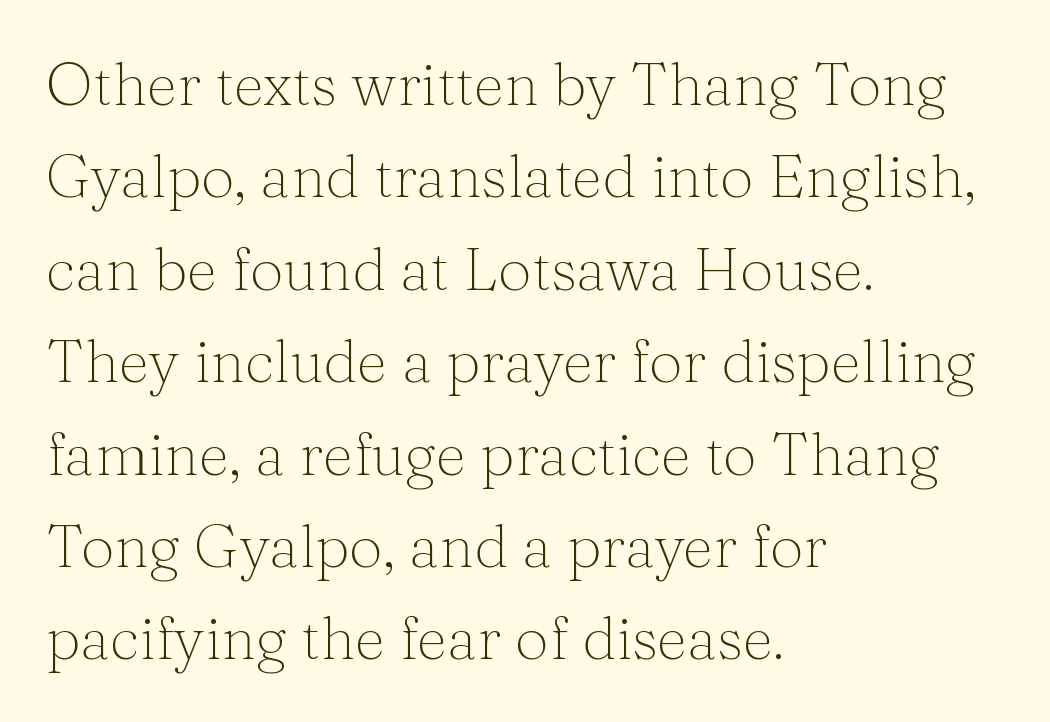
Q: Is the text bold? A: No.
Q: Is the text italic (slanted)? A: No, it is upright.
Q: Is the typeface a serif or a sans-serif typeface? A: Serif.
Q: Is the text underlined? A: No.
Q: How is the paragraph aligned? A: Left-aligned.
Q: Is the spacing between letters normal or unusually wide? A: Normal.
Q: Is the spacing between lines tight, normal or loose? A: Normal.
Q: Width (condensed, normal, or wide)? A: Normal.
Q: Stroke contrast? A: Medium.
Q: x-height? A: Medium.
Q: Monospaced? A: No.
